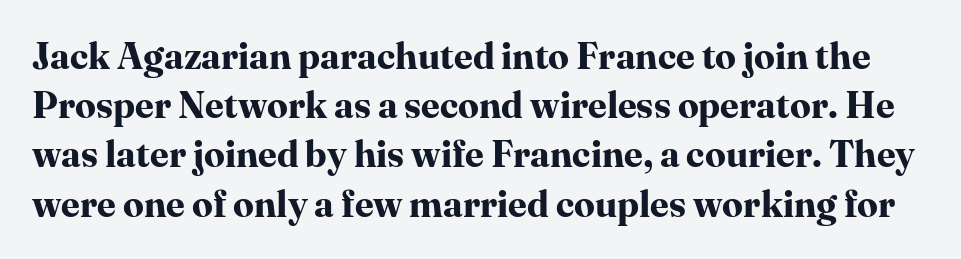
Q: Is the text bold? A: Yes.
Q: Is the text italic (slanted)? A: No, it is upright.
Q: Is the typeface a serif or a sans-serif typeface? A: Serif.
Q: Is the text underlined? A: No.
Q: Is the spacing between letters normal or unusually wide? A: Normal.
Q: Is the spacing between lines tight, normal or loose? A: Normal.
Q: Width (condensed, normal, or wide)? A: Normal.
Q: Stroke contrast? A: High.
Q: x-height? A: Medium.
Q: Monospaced? A: No.
